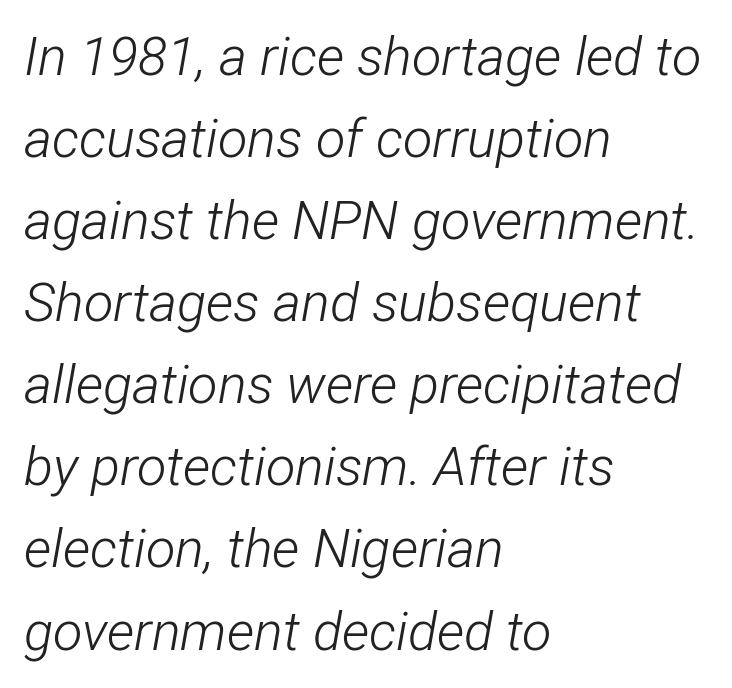
Q: Is the text bold? A: No.
Q: Is the text italic (slanted)? A: Yes, it leans right by about 12 degrees.
Q: Is the text underlined? A: No.
Q: How is the paragraph aligned? A: Left-aligned.
Q: Is the spacing between letters normal or unusually wide? A: Normal.
Q: Is the spacing between lines tight, normal or loose? A: Normal.
Q: Width (condensed, normal, or wide)? A: Condensed.
Q: Stroke contrast? A: Low.
Q: x-height? A: Medium.
Q: Monospaced? A: No.
